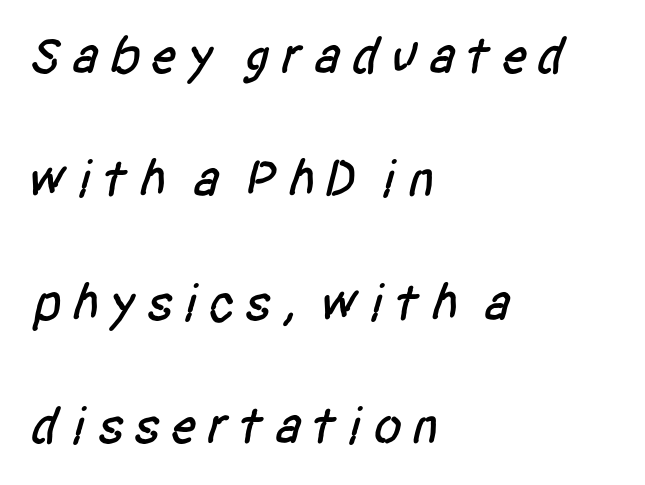
The image shows 53 px condensed sans-serif type; set left-aligned, loose line spacing (2.33x), not underlined; low stroke contrast and a large x-height.
